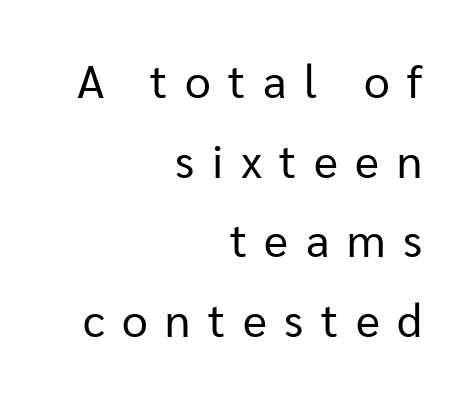
Q: Is the text bold? A: No.
Q: Is the text italic (slanted)? A: No, it is upright.
Q: Is the typeface a serif or a sans-serif typeface? A: Sans-serif.
Q: Is the text underlined? A: No.
Q: How is the paragraph aligned? A: Right-aligned.
Q: Is the spacing between letters normal or unusually wide? A: Unusually wide.
Q: Width (condensed, normal, or wide)? A: Normal.
Q: Stroke contrast? A: Low.
Q: x-height? A: Medium.
Q: Monospaced? A: No.
